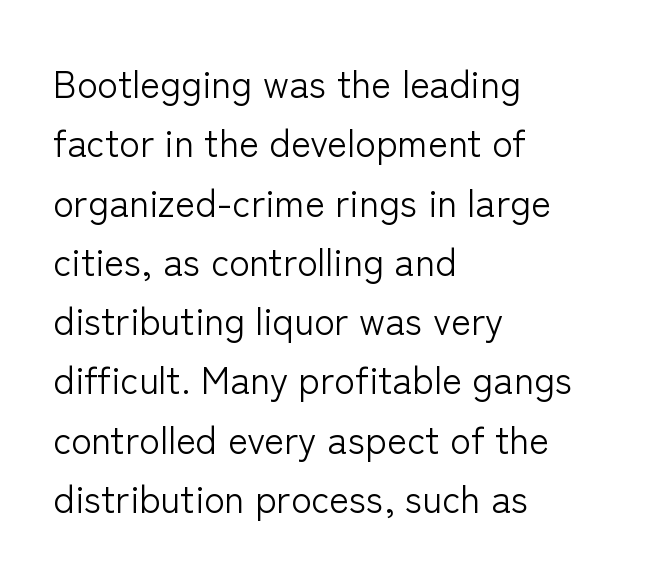
Descender tails drop into unmarked territory. Does extra space separate the letters? No, they use regular spacing. Character widths vary here, with narrow letters taking less room than wide ones. This is roman type, the default non-slanted kind.
